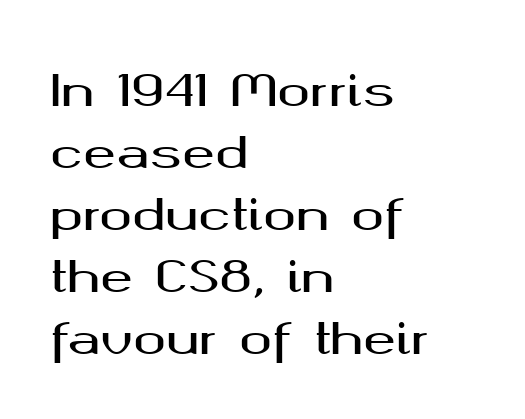
Evenly set lines give the paragraph a standard silhouette. This sample has the flowing, uneven cadence of proportional lettering. Does the type have serifs? No, each stem ends abruptly. A clean baseline with only descenders dipping below it. The ragged edge is on the right, which tells us the setting is flush left.
